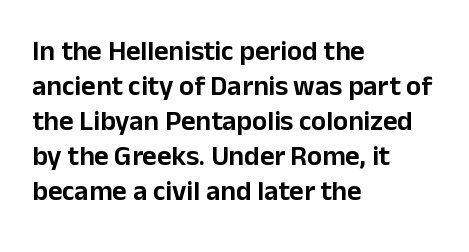
The image shows 28 px sans-serif type, upright; set left-aligned, normal line spacing (1.25x), normal letter spacing, not underlined; low stroke contrast and a medium x-height.
